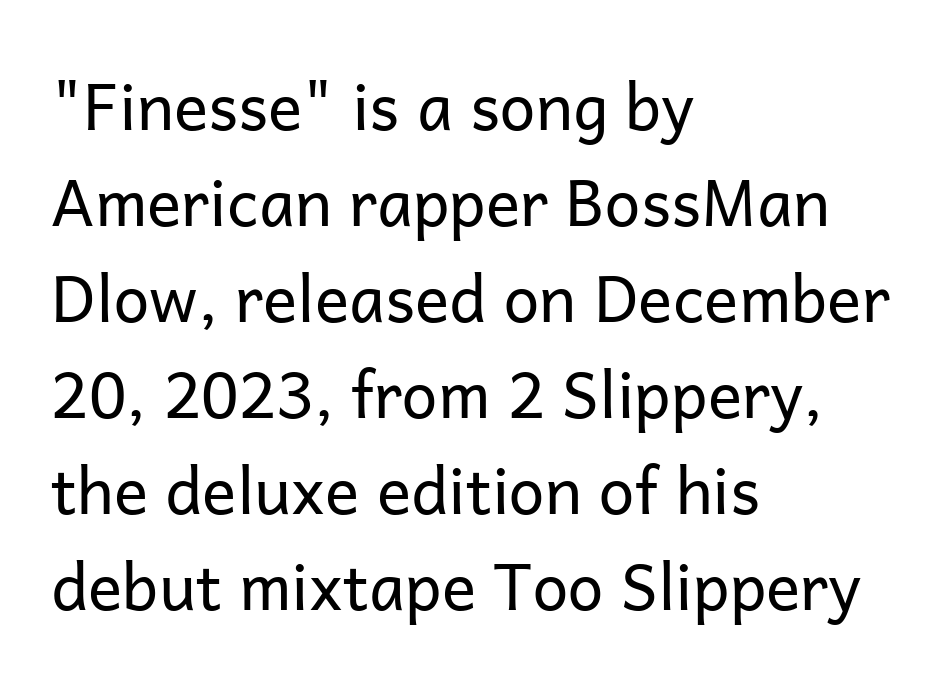
{"serif": "no", "italic": "no", "bold": "no", "weight": "regular", "width": "normal", "stroke_contrast": "low", "x_height": "medium", "monospaced": "no", "underline": "no", "align": "left", "line_spacing": "normal", "line_spacing_ratio": 1.5, "letter_spacing": "normal", "letter_spacing_em": 0.0, "glyph_px": 64}
